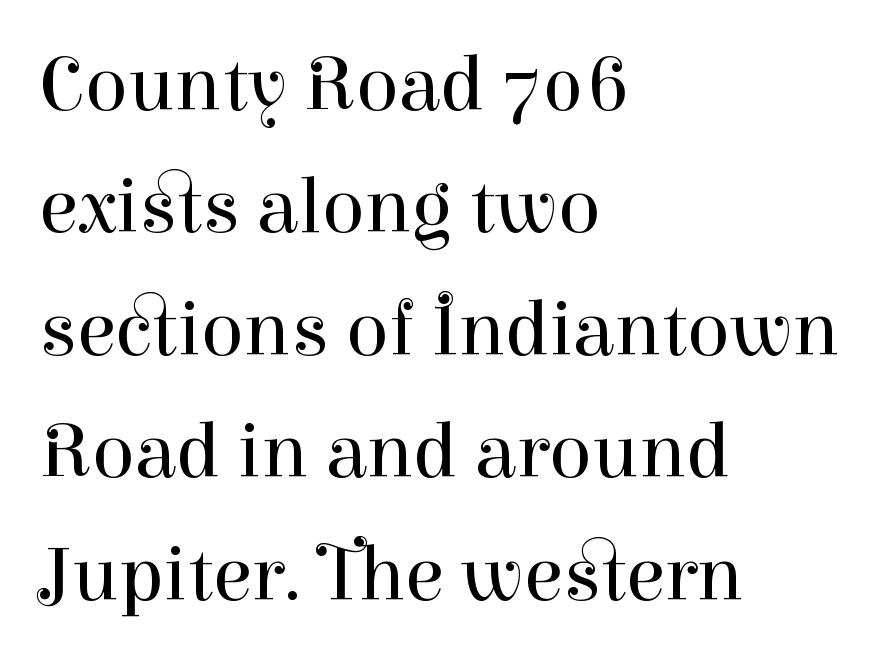
The passage shown is typed in a proportional face where columns would drift. Layout note: lines flush left. When letters stand straight like this, we call the style roman or upright. Glance below the letters and you will spot only blank space.
